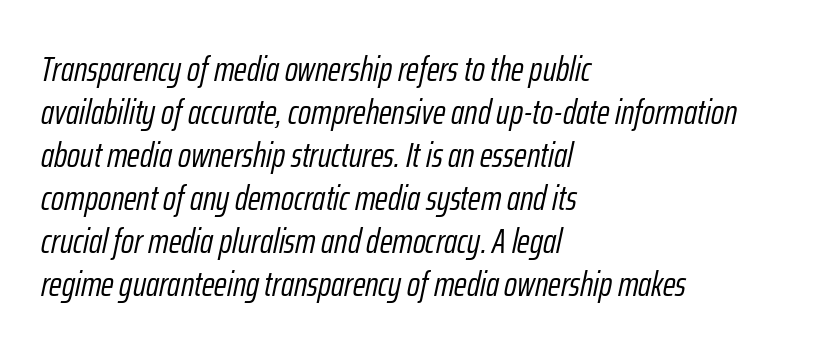
{"italic": "yes", "lean": "right", "slant_degrees": 12, "bold": "no", "weight": "light", "width": "condensed", "stroke_contrast": "low", "x_height": "medium", "monospaced": "no", "underline": "no", "align": "left", "line_spacing_ratio": 1.23, "letter_spacing": "normal", "letter_spacing_em": 0.0, "glyph_px": 35}
